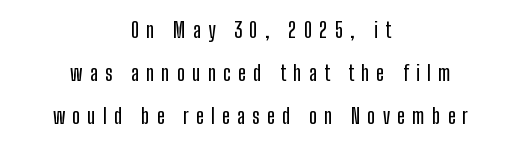
If you measured baseline to baseline, you'd find a long distance. The area under the type is left untouched. No italicization has been applied; the sample stays upright. The paragraph shown floats in the horizontal middle. Loose tracking; the words dissolve into strings of separated letters.
